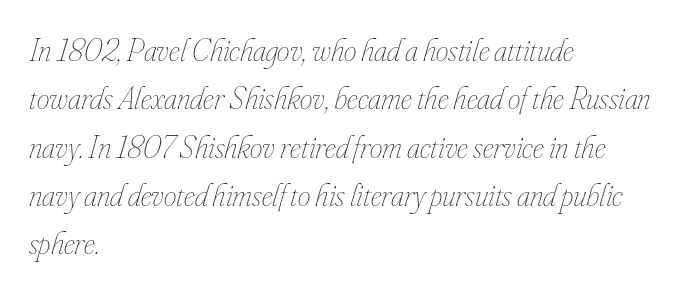
The image shows 32 px thin, condensed type, italic (leaning right); set left-aligned, normal line spacing (1.51x), normal letter spacing, not underlined; low stroke contrast and a small x-height.
